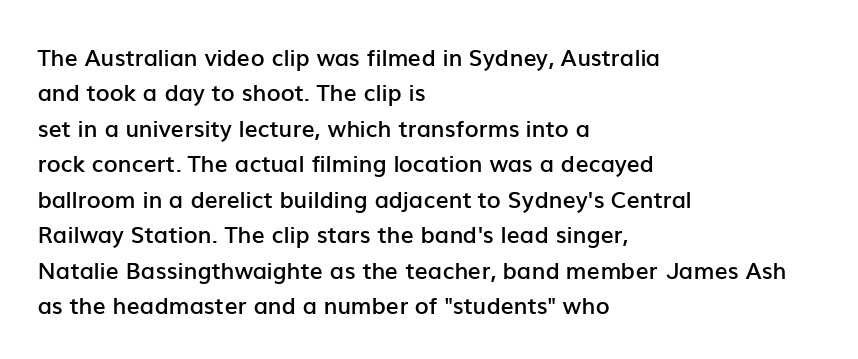
The image shows 23 px text type, upright; set left-aligned, normal line spacing (1.54x), normal letter spacing, not underlined.
